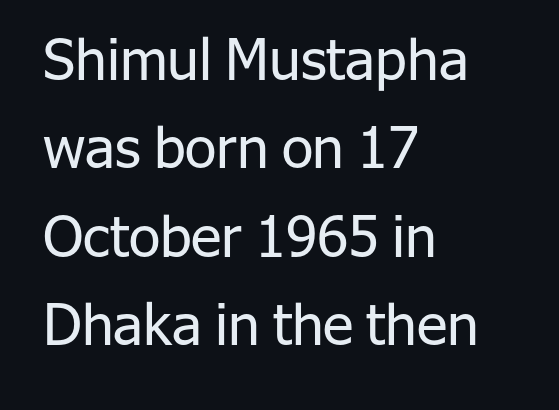
These lines are rendered in a variable-pitch font. Compared with typical paragraphs, the rows here are spaced about the same. Nothing heavy about these letters — not bold at all. These lines are composed in type without serifs. Short and long lines alike share a common starting point at left. Rule under the text: the space is simply empty.
